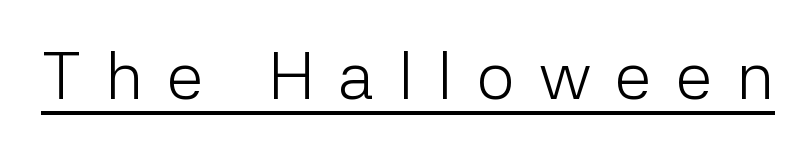
The image shows 67 px light sans-serif type, upright; set unusually wide letter spacing (+0.36 em), underlined; low stroke contrast and a medium x-height.
